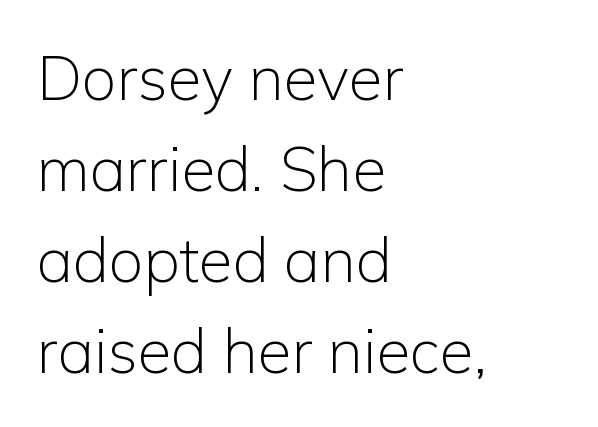
The image shows 62 px light sans-serif type, upright; set left-aligned, normal line spacing (1.47x), normal letter spacing, not underlined; low stroke contrast and a medium x-height.
